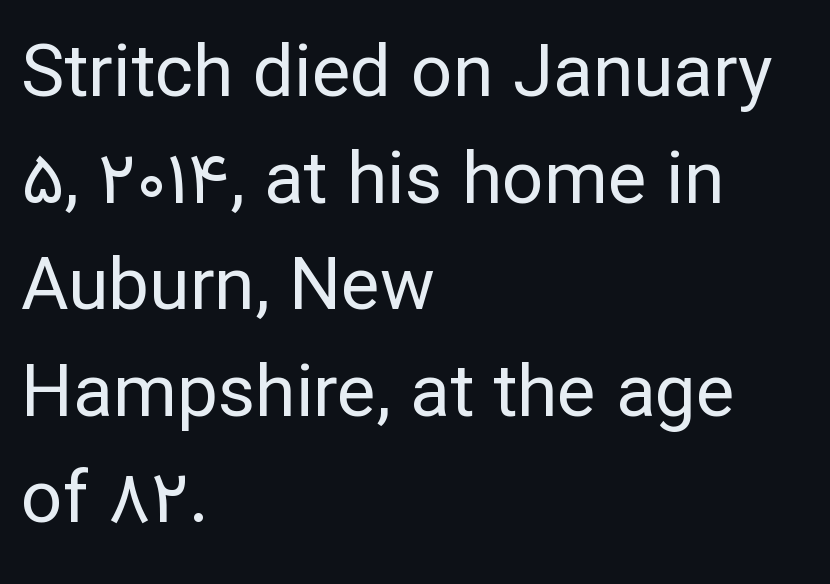
The image shows 73 px regular-weight sans-serif type, upright; set left-aligned, normal line spacing (1.46x), normal letter spacing, not underlined; low stroke contrast and a medium x-height.
